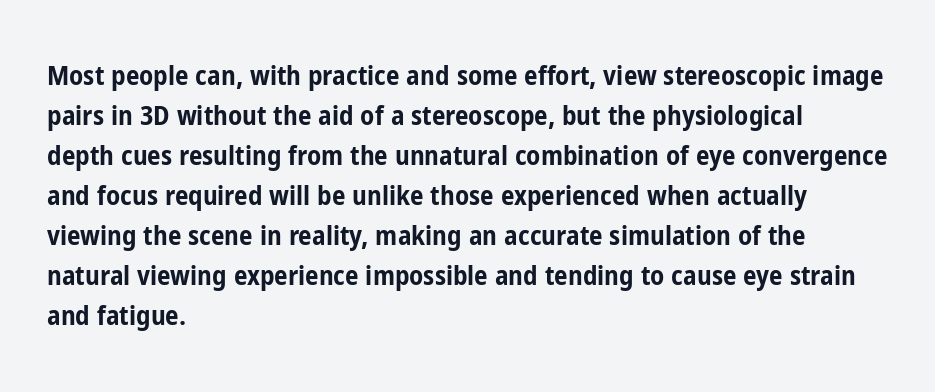
Q: Is the text bold? A: Yes.
Q: Is the text italic (slanted)? A: No, it is upright.
Q: Is the text underlined? A: No.
Q: How is the paragraph aligned? A: Left-aligned.
Q: Is the spacing between letters normal or unusually wide? A: Normal.
Q: Is the spacing between lines tight, normal or loose? A: Normal.
